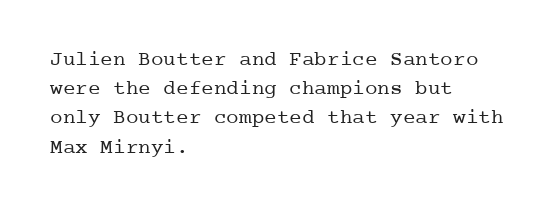
Tracking here is standard; glyphs follow each other at the usual distance. Heft: none added — not bold. These lines are set flush left with a ragged right edge. The letters stand straight up with perfectly vertical stems. Has an underline been added? It has not.
